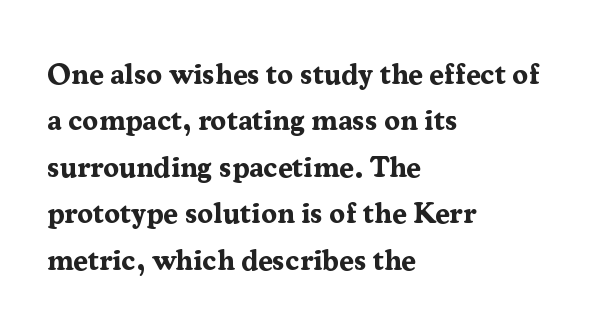
The image shows 29 px bold serif type, upright; set left-aligned, normal line spacing (1.6x), normal letter spacing, not underlined; medium stroke contrast and a medium x-height.
